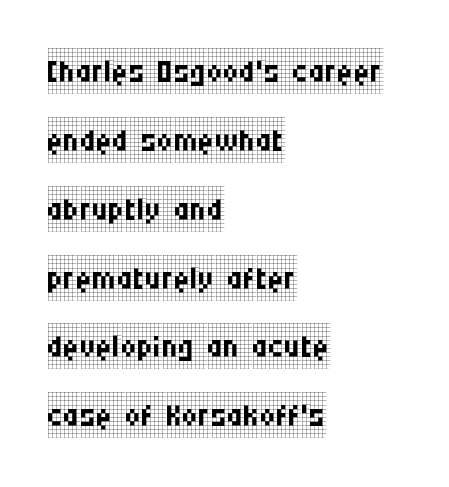
The image shows 45 px regular-weight, condensed serif type, upright; set left-aligned, normal line spacing (1.53x), normal letter spacing, not underlined; low stroke contrast and a large x-height.
